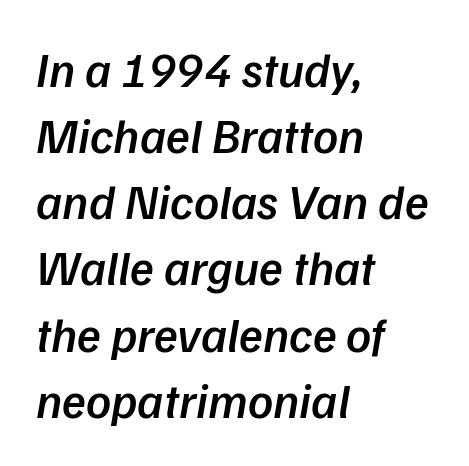
{"serif": "no", "bold": "semi", "weight": "semibold", "width": "normal", "stroke_contrast": "low", "x_height": "medium", "monospaced": "no", "underline": "no", "align": "left", "line_spacing": "normal", "line_spacing_ratio": 1.35, "letter_spacing": "normal", "letter_spacing_em": 0.0, "glyph_px": 49}
